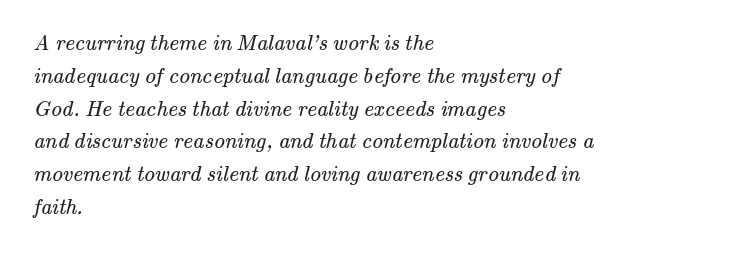
The space directly below the letters is spotless. Horizontal alignment here is leftward, the default for most running prose. This sample keeps an unexceptional amount of space between lines. Compared with typical body copy, the letter spacing here is the same. No extra ink here — the face is not bold.
